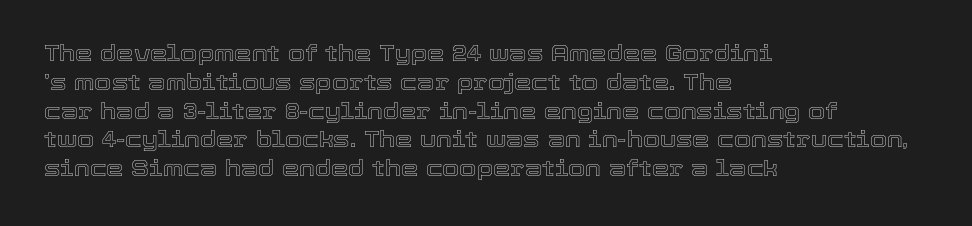
Q: Is the text italic (slanted)? A: No, it is upright.
Q: Is the text underlined? A: No.
Q: How is the paragraph aligned? A: Left-aligned.
Q: Is the spacing between letters normal or unusually wide? A: Normal.
Q: Is the spacing between lines tight, normal or loose? A: Normal.
